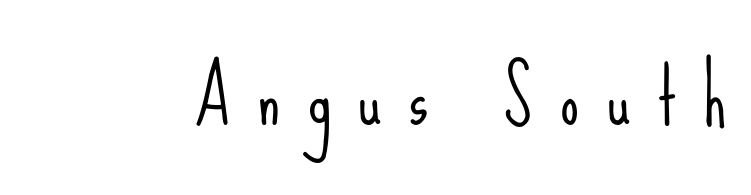
Q: Is the text bold? A: No.
Q: Is the text italic (slanted)? A: No, it is upright.
Q: Is the typeface a serif or a sans-serif typeface? A: Sans-serif.
Q: Is the text underlined? A: No.
Q: Is the spacing between letters normal or unusually wide? A: Unusually wide.
Q: Width (condensed, normal, or wide)? A: Condensed.
Q: Stroke contrast? A: Low.
Q: x-height? A: Small.
Q: Monospaced? A: No.
